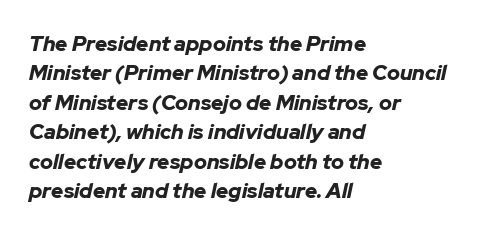
Which margin do the lines hug? The left one — the right edge is uneven. Compared with an ordinary text face, these strokes are far heavier — a full bold. Compared with typical paragraphs, the rows here are spaced about the same. The letters sit at their default tracking, neither squeezed nor spread.
